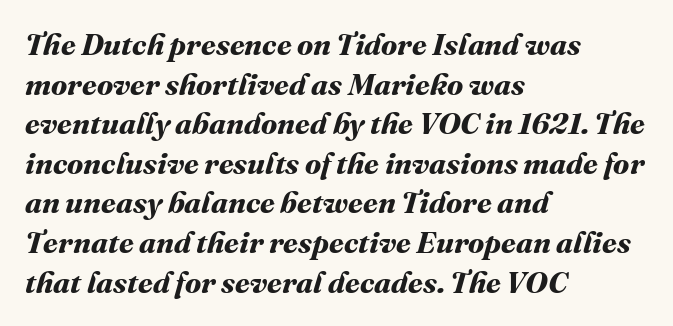
Where is the straight margin? On the left. These words are printed bold, with thick strokes throughout. Is this a fixed-width face? No — the glyphs have proportional, varying widths. Underline: absent.
